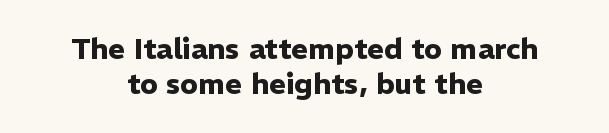
The image shows 29 px heavy sans-serif type, upright; set centered, line spacing 1.22x, normal letter spacing, not underlined; low stroke contrast and a medium x-height.
